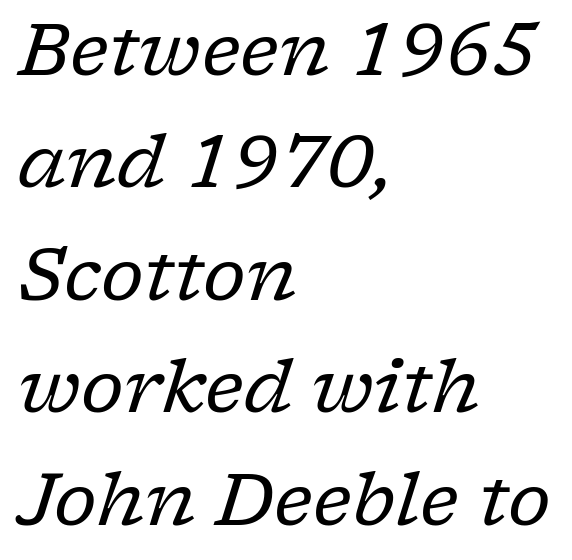
Q: Is the text bold? A: No.
Q: Is the text italic (slanted)? A: Yes, it leans right by about 17 degrees.
Q: Is the typeface a serif or a sans-serif typeface? A: Serif.
Q: Is the text underlined? A: No.
Q: How is the paragraph aligned? A: Left-aligned.
Q: Is the spacing between letters normal or unusually wide? A: Normal.
Q: Is the spacing between lines tight, normal or loose? A: Normal.
Q: Width (condensed, normal, or wide)? A: Normal.
Q: Stroke contrast? A: Low.
Q: x-height? A: Medium.
Q: Monospaced? A: No.
